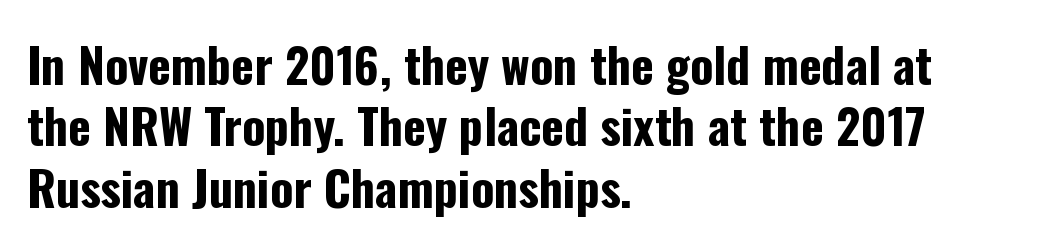
Compared with a centered layout, this one pins lines to the left instead. Type style note: lacks serifs. Here the designer chose a conventional face with non-uniform glyph widths. Standard letterfit; no display-style spreading of the glyphs. Upright lettering throughout.
